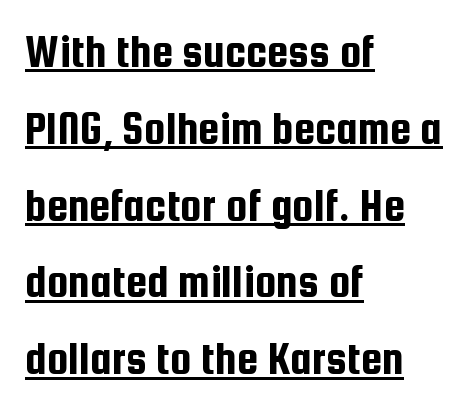
In terms of letterspacing, this is plain default setting. Is this a sans? Yes — the strokes have no serifs. The lettering holds an erect, upright posture throughout. Is there much room between lines? A standard amount, neither cramped nor airy. You can see a thin bar hugging the bottom of the glyphs.
